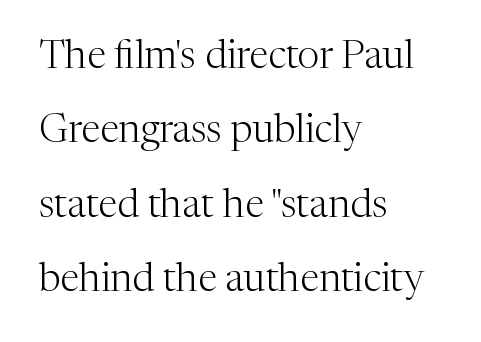
{"serif": "yes", "italic": "no", "bold": "no", "weight": "light", "width": "normal", "stroke_contrast": "medium", "x_height": "medium", "monospaced": "no", "underline": "no", "align": "left", "line_spacing": "loose", "line_spacing_ratio": 1.91, "letter_spacing": "normal", "letter_spacing_em": 0.0, "glyph_px": 39}
